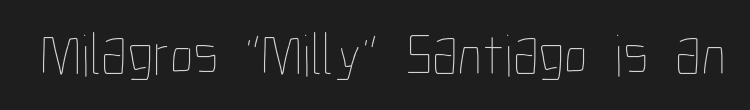
Q: Is the text bold? A: No.
Q: Is the text italic (slanted)? A: No, it is upright.
Q: Is the text underlined? A: No.
Q: Is the spacing between letters normal or unusually wide? A: Normal.
Q: Width (condensed, normal, or wide)? A: Condensed.
Q: Stroke contrast? A: Low.
Q: x-height? A: Medium.
Q: Monospaced? A: No.
